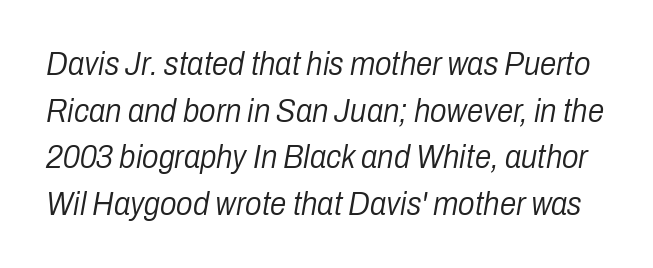
Q: Is the text bold? A: No.
Q: Is the text italic (slanted)? A: Yes, it leans right by about 10 degrees.
Q: Is the text underlined? A: No.
Q: Is the spacing between letters normal or unusually wide? A: Normal.
Q: Is the spacing between lines tight, normal or loose? A: Normal.
Q: Width (condensed, normal, or wide)? A: Condensed.
Q: Stroke contrast? A: Low.
Q: x-height? A: Medium.
Q: Monospaced? A: No.
